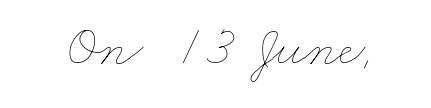
The image shows 59 px thin, wide type; set normal letter spacing, not underlined; low stroke contrast and a small x-height.
